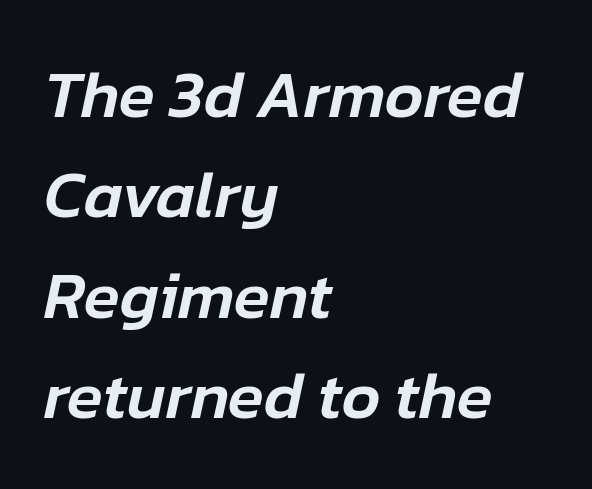
In terms of posture, this sample is oblique. Compared with typical body copy, the letter spacing here is the same. Check the space under the baseline: it is left empty. Vertical spacing — default. Character widths vary here, with narrow letters taking less room than wide ones.
